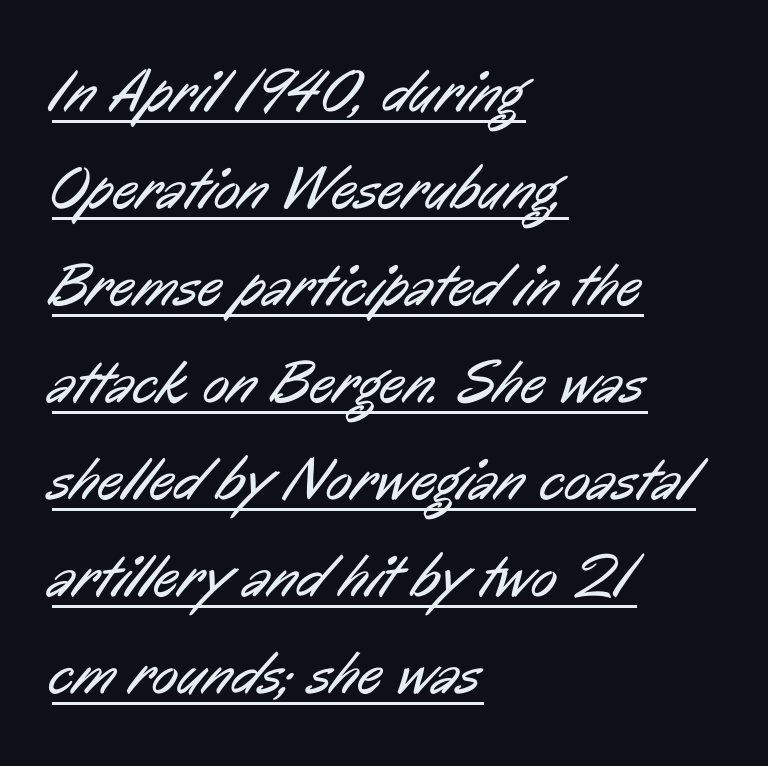
{"serif": "no", "bold": "no", "weight": "regular", "width": "condensed", "stroke_contrast": "low", "x_height": "medium", "monospaced": "no", "underline": "yes", "align": "left", "line_spacing": "normal", "line_spacing_ratio": 1.59, "letter_spacing": "normal", "letter_spacing_em": 0.0, "glyph_px": 61}
